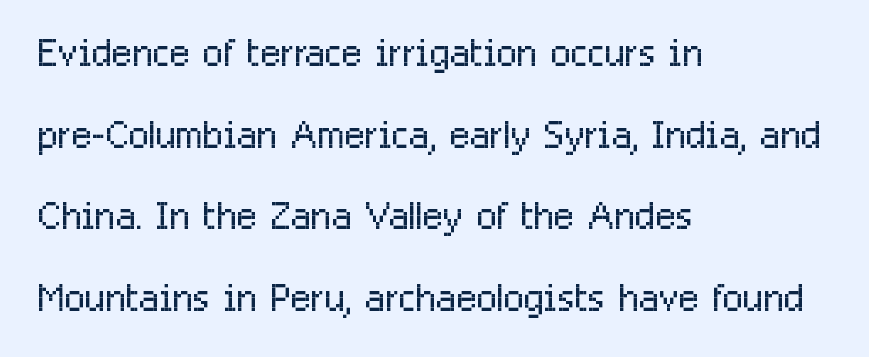
{"serif": "no", "italic": "no", "bold": "no", "weight": "light", "width": "condensed", "stroke_contrast": "low", "x_height": "medium", "monospaced": "no", "underline": "no", "align": "left", "line_spacing": "normal", "line_spacing_ratio": 1.51, "letter_spacing": "normal", "letter_spacing_em": 0.0, "glyph_px": 54}
